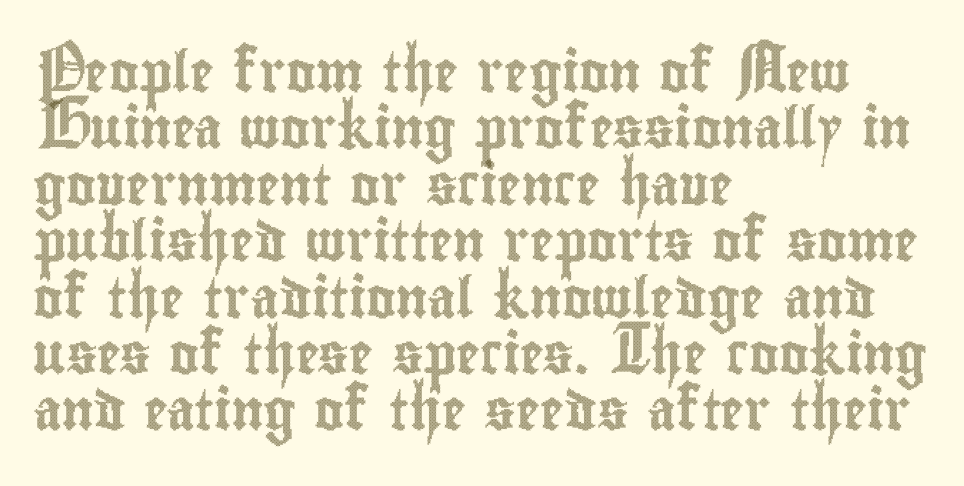
Italic: no, the glyphs are upright roman. The foot of each line stays bare and open. Is the letter spacing exaggerated? No — it looks like the ordinary default. The lines in this sample share a left origin and differ only in where they stop.
